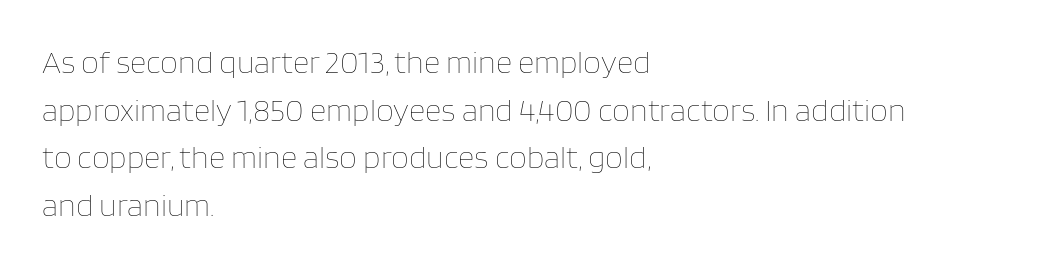
{"italic": "no", "bold": "no", "weight": "thin", "width": "normal", "stroke_contrast": "low", "x_height": "large", "monospaced": "no", "underline": "no", "align": "left", "line_spacing": "normal", "line_spacing_ratio": 1.49, "letter_spacing": "normal", "letter_spacing_em": 0.0, "glyph_px": 32}
